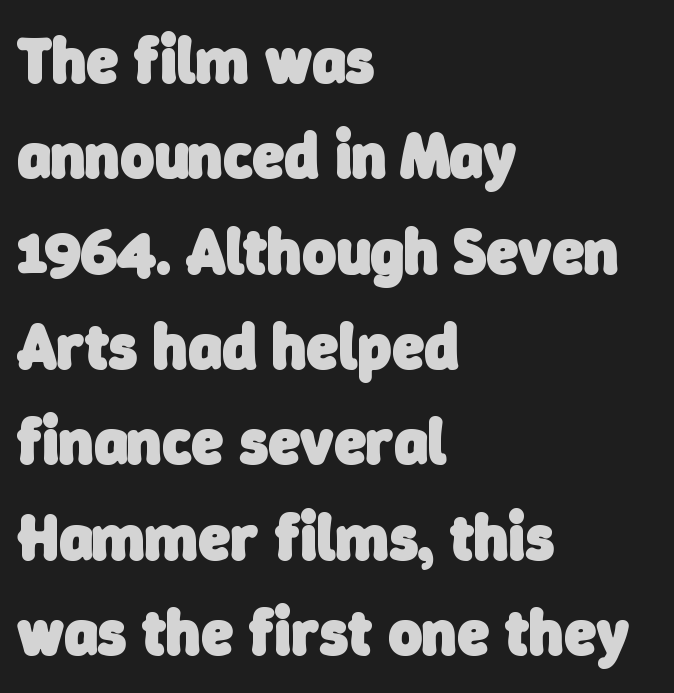
Q: Is the text bold? A: Yes.
Q: Is the typeface a serif or a sans-serif typeface? A: Sans-serif.
Q: Is the text underlined? A: No.
Q: How is the paragraph aligned? A: Left-aligned.
Q: Is the spacing between letters normal or unusually wide? A: Normal.
Q: Is the spacing between lines tight, normal or loose? A: Normal.
Q: Width (condensed, normal, or wide)? A: Normal.
Q: Stroke contrast? A: Low.
Q: x-height? A: Medium.
Q: Monospaced? A: No.
